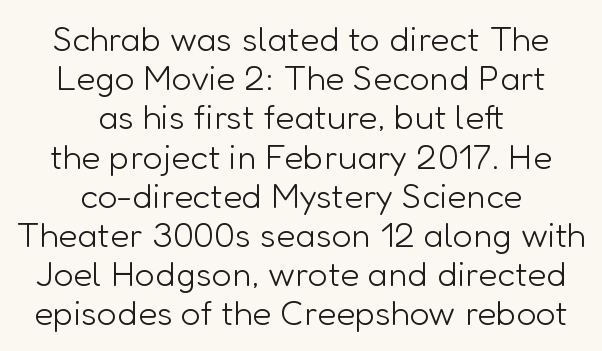
The letters advance in unequal steps, a hallmark of proportional type. Nobody touched the tracking dial on this one. The area under the type is left untouched. How would I describe the line gaps? Narrow and economical. The type sits square on the baseline with zero lean. What kind of face is this? One without serifs — a sans.
